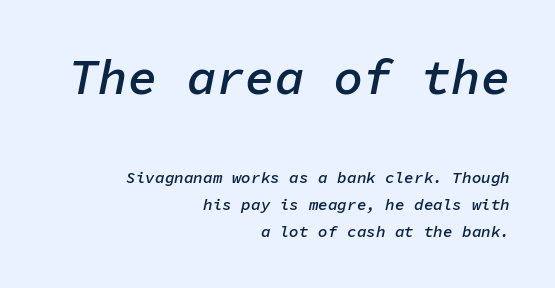
{"italic": "yes", "lean": "right", "slant_degrees": 11, "bold": "semi", "weight": "semibold", "width": "normal", "stroke_contrast": "low", "x_height": "medium", "monospaced": "yes", "underline": "no", "align": "right", "line_spacing": "normal", "line_spacing_ratio": 1.69, "letter_spacing": "normal", "letter_spacing_em": 0.0, "larger_block": "first", "size_ratio": 3.06, "glyph_px": 49}
